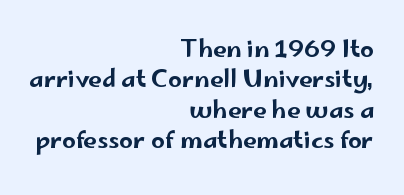
Q: Is the text italic (slanted)? A: No, it is upright.
Q: Is the text underlined? A: No.
Q: How is the paragraph aligned? A: Right-aligned.
Q: Is the spacing between letters normal or unusually wide? A: Normal.
Q: Is the spacing between lines tight, normal or loose? A: Normal.
